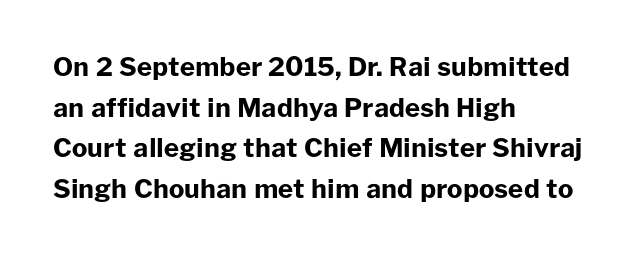
Students, note that the glyphs here touch the page at normal intervals. Lines of text with bare space underneath. Short and long lines alike share a common starting point at left. The font's upright variant was chosen for this text.
